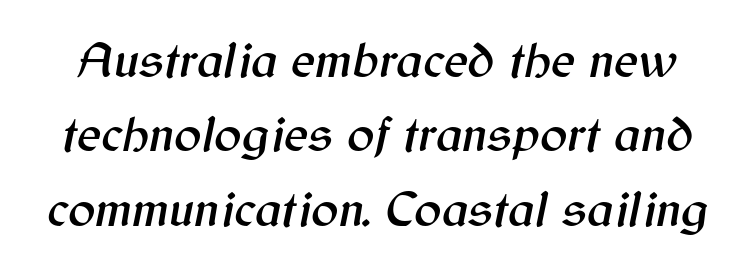
The image shows 51 px text type, italic (leaning right); set normal line spacing (1.46x), normal letter spacing, not underlined; medium stroke contrast and a medium x-height.
